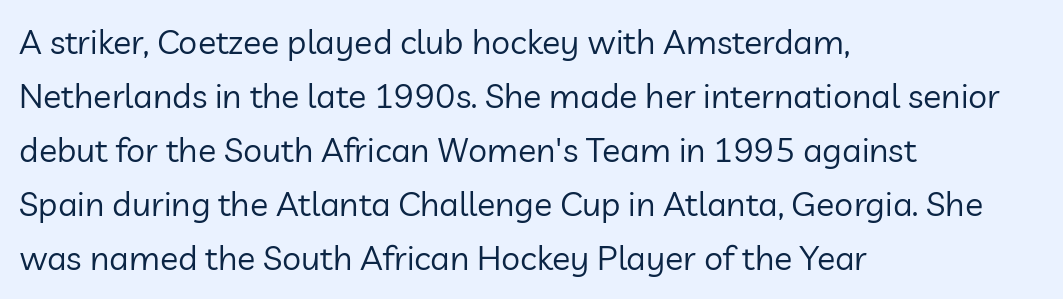
The baseline area is clear. Short and long lines alike share a common starting point at left. Italic? Not at all — the glyphs are vertical. Students, note that the glyphs here touch the page at normal intervals. The passage shown is typed in a proportional face where columns would drift. The characters are drawn with everyday or finer stroke widths.
